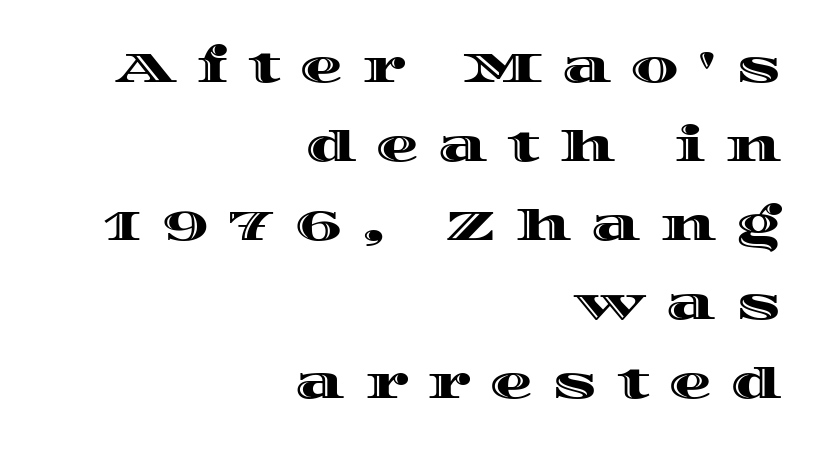
The image shows 43 px wide type, upright; set right-aligned, line spacing 1.84x, unusually wide letter spacing (+0.45 em), not underlined; a large x-height.
